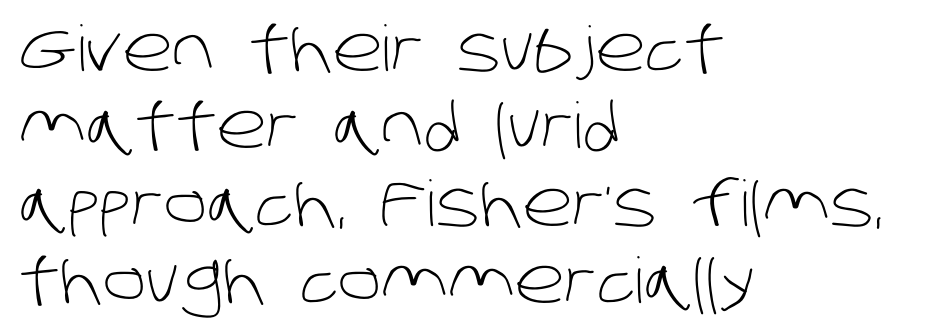
{"serif": "no", "bold": "no", "weight": "light", "width": "normal", "stroke_contrast": "low", "x_height": "large", "monospaced": "no", "underline": "no", "align": "left", "line_spacing_ratio": 1.23, "letter_spacing": "normal", "letter_spacing_em": 0.0, "glyph_px": 63}
